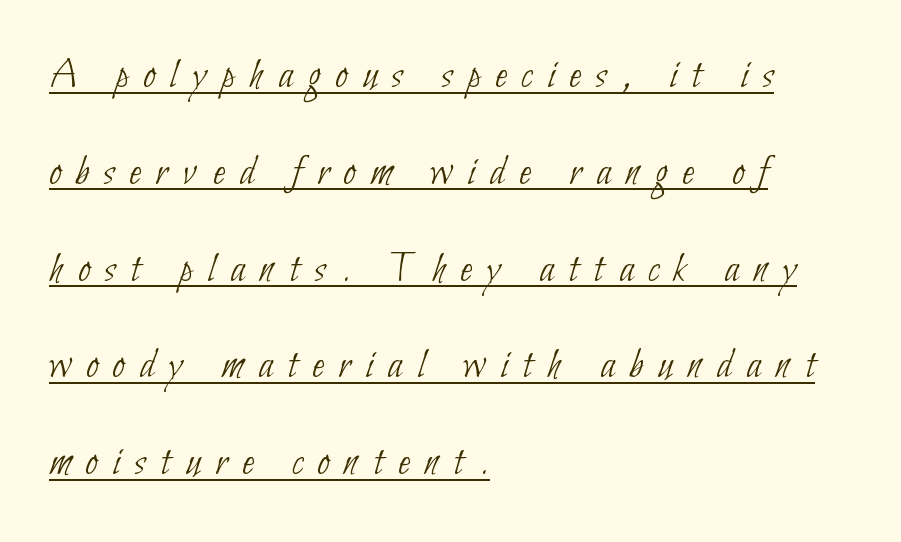
The image shows 44 px thin, condensed sans-serif type; set left-aligned, loose line spacing (2.2x), unusually wide letter spacing (+0.34 em), underlined; low stroke contrast and a small x-height.
